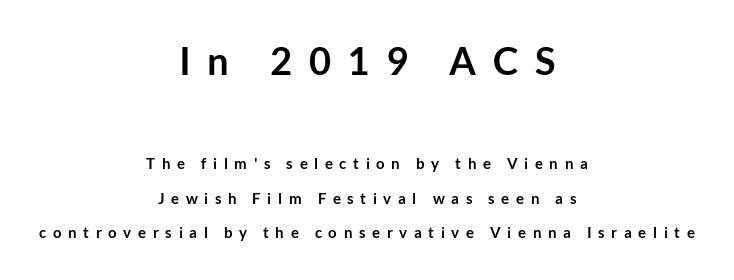
The image shows 38 px semibold sans-serif type, upright; set centered, loose line spacing (2.29x), unusually wide letter spacing (+0.44 em), not underlined; the first (top) block is 2.53x larger; low stroke contrast and a medium x-height.
